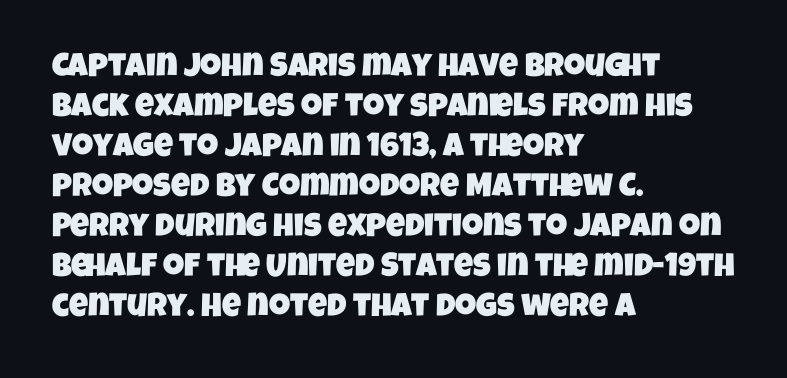
Words appear dense and cohesive because spacing is normal. Bare-footed words on every line. Think of a printed novel: that variable character pitch is what you see here. The passage is arranged the way most books set body copy — flush left. The designer went with a sans here, leaving each stem footless.
